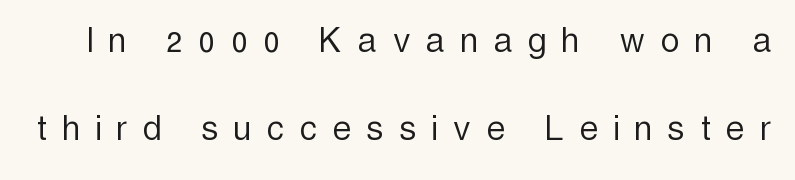
The image shows 41 px light, condensed sans-serif type, upright; set loose line spacing (2.14x), unusually wide letter spacing (+0.4 em), not underlined; a medium x-height.
